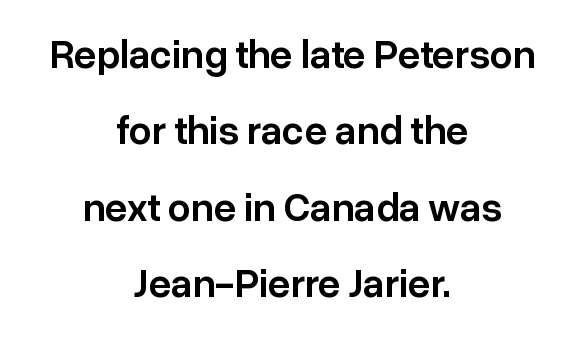
Q: Is the text bold? A: Semi-bold.
Q: Is the text italic (slanted)? A: No, it is upright.
Q: Is the typeface a serif or a sans-serif typeface? A: Sans-serif.
Q: Is the text underlined? A: No.
Q: How is the paragraph aligned? A: Centered.
Q: Is the spacing between letters normal or unusually wide? A: Normal.
Q: Is the spacing between lines tight, normal or loose? A: Loose.
Q: Width (condensed, normal, or wide)? A: Normal.
Q: Stroke contrast? A: Low.
Q: x-height? A: Medium.
Q: Monospaced? A: No.
